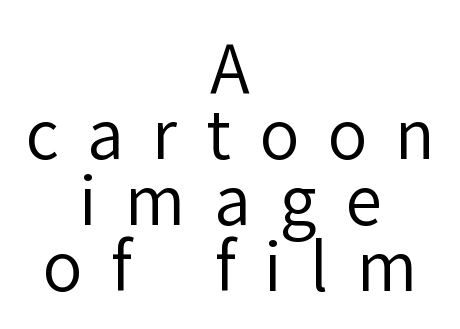
The image shows 66 px regular-weight sans-serif type, upright; set centered, tight line spacing (1.0x), unusually wide letter spacing (+0.43 em), not underlined; low stroke contrast and a medium x-height.
